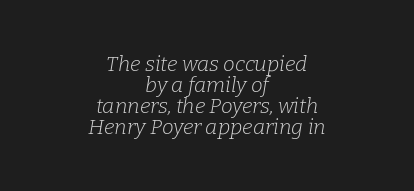
Interline gaps are noticeably narrow in this sample. Tracking value appears to be zero — textbook default spacing. Typeset on center — no edge is straight. Glance below the letters and you will spot only blank space. The specimen reads as italic at a glance.
